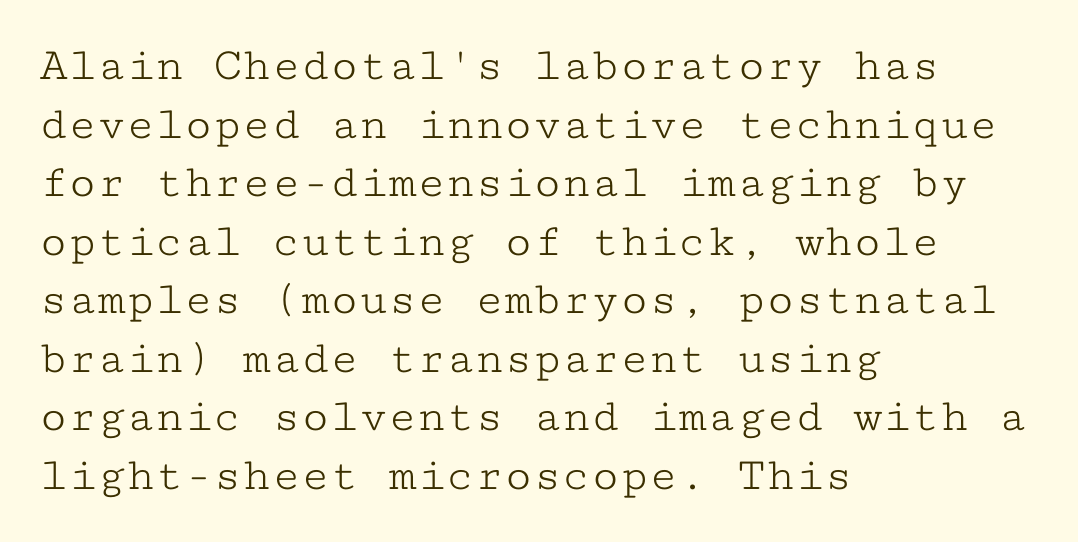
The type family on display is of the serif kind. Note the uniform advance width — an 'i' takes as much space as an 'm'. The type is set solid horizontally, with unmodified tracking. Underlining? Definitely not there. The lettering stays uniformly vertical, giving the passage a roman look. Each stroke keeps to a modest, everyday thickness or less.
